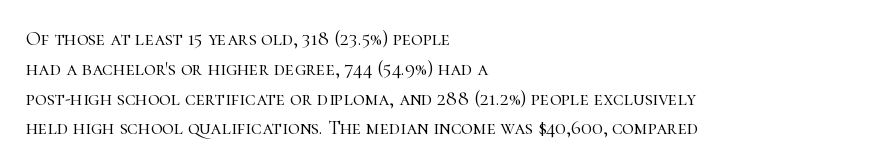
{"italic": "no", "bold": "no", "underline": "no", "align": "left", "line_spacing": "normal", "line_spacing_ratio": 1.49, "letter_spacing": "normal", "letter_spacing_em": 0.0, "glyph_px": 20}
